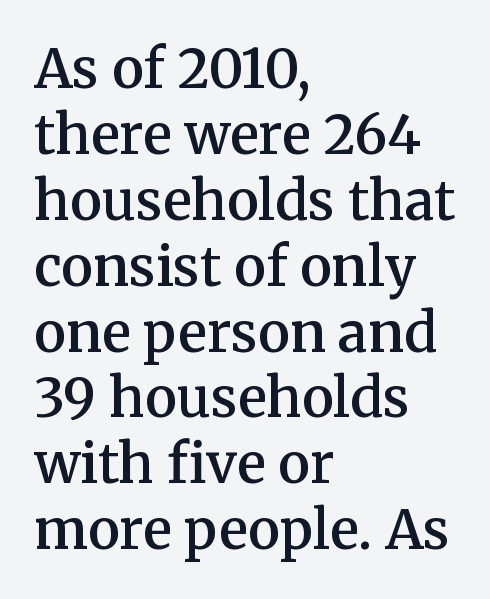
The image shows 54 px semibold serif type, upright; set left-aligned, line spacing 1.22x, normal letter spacing, not underlined; medium stroke contrast and a medium x-height.
